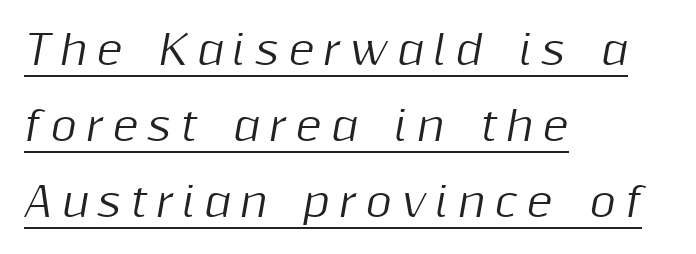
{"italic": "yes", "lean": "right", "slant_degrees": 10, "width": "normal", "stroke_contrast": "medium", "x_height": "medium", "monospaced": "no", "underline": "yes", "align": "left", "line_spacing": "loose", "line_spacing_ratio": 1.9, "letter_spacing": "wide", "letter_spacing_em": 0.23, "glyph_px": 40}
